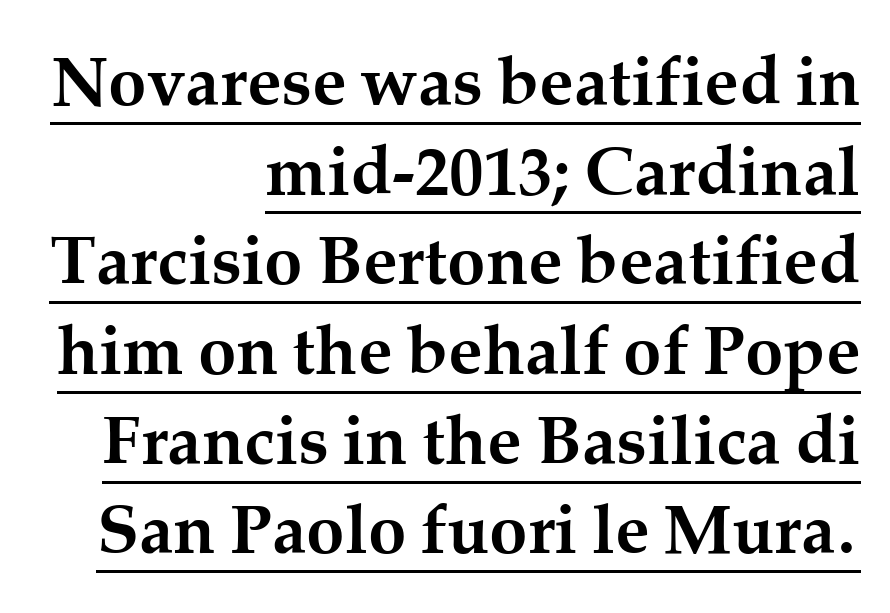
Q: Is the text bold? A: Yes.
Q: Is the text italic (slanted)? A: No, it is upright.
Q: Is the typeface a serif or a sans-serif typeface? A: Serif.
Q: Is the text underlined? A: Yes.
Q: How is the paragraph aligned? A: Right-aligned.
Q: Is the spacing between letters normal or unusually wide? A: Normal.
Q: Is the spacing between lines tight, normal or loose? A: Normal.
Q: Width (condensed, normal, or wide)? A: Normal.
Q: Stroke contrast? A: Medium.
Q: x-height? A: Medium.
Q: Monospaced? A: No.
